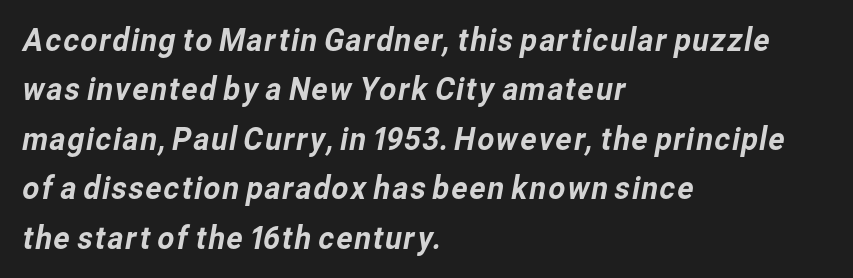
The image shows 33 px sans-serif type; set left-aligned, normal line spacing (1.5x), normal letter spacing, not underlined; low stroke contrast and a medium x-height.
